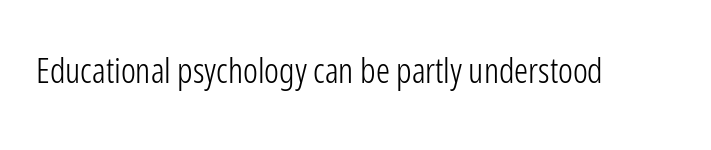
{"serif": "no", "italic": "no", "bold": "no", "weight": "light", "width": "condensed", "stroke_contrast": "low", "x_height": "medium", "monospaced": "no", "underline": "no", "letter_spacing": "normal", "letter_spacing_em": 0.0, "glyph_px": 35}
